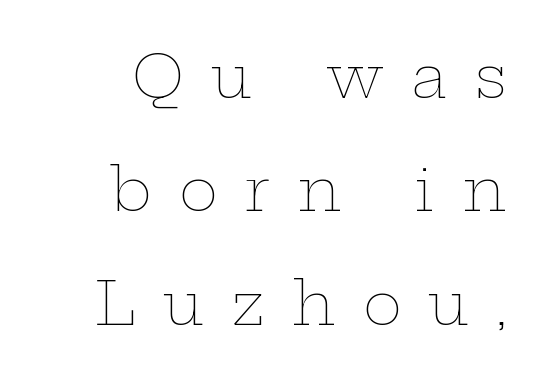
{"italic": "no", "bold": "no", "weight": "thin", "width": "wide", "stroke_contrast": "low", "x_height": "medium", "monospaced": "no", "underline": "no", "align": "right", "line_spacing": "loose", "line_spacing_ratio": 1.92, "letter_spacing": "wide", "letter_spacing_em": 0.46, "glyph_px": 59}
